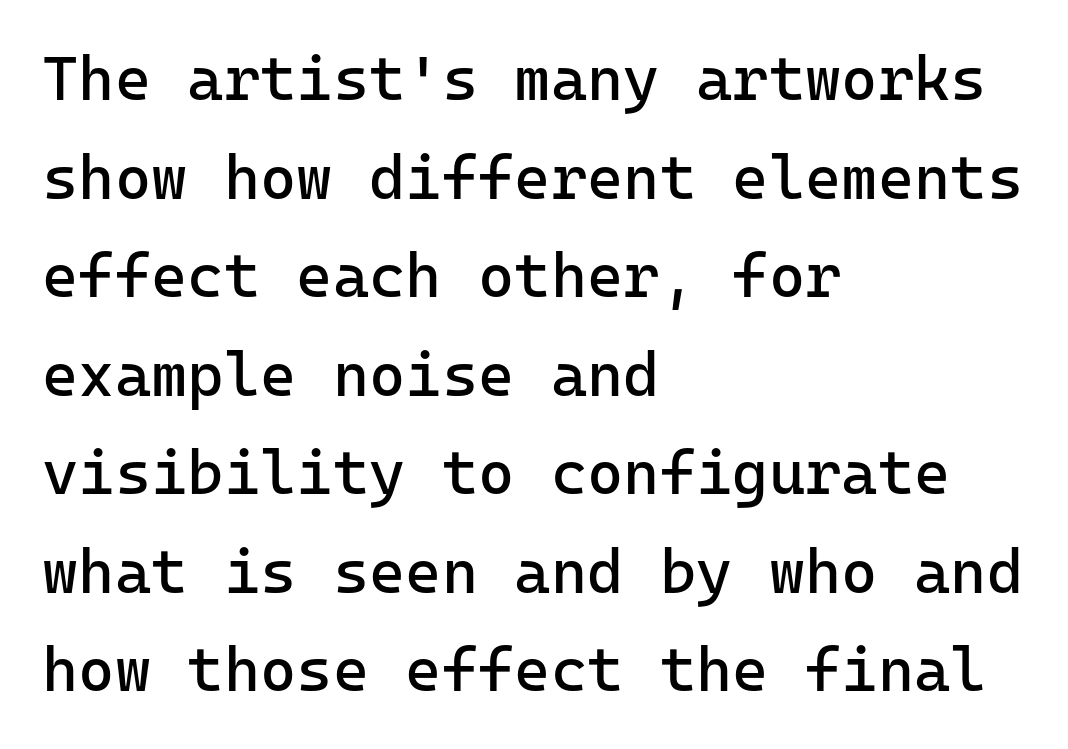
The ragged edge is on the right, which tells us the setting is flush left. The characters display no serif detailing; their extremities are plain. The letters stand upright; this is a roman face. Do the characters align in a grid? Yes, the font is monospaced. The rendering uses a moderate line-height, typical for paragraphs. Stems and bowls with no extra thickness — not bold.
